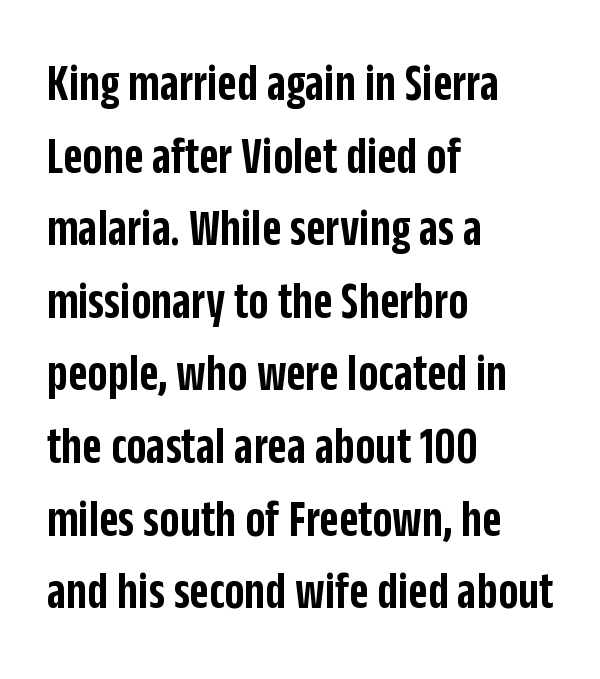
The image shows 53 px semibold, condensed sans-serif type, upright; set left-aligned, normal line spacing (1.37x), normal letter spacing, not underlined; low stroke contrast and a large x-height.
